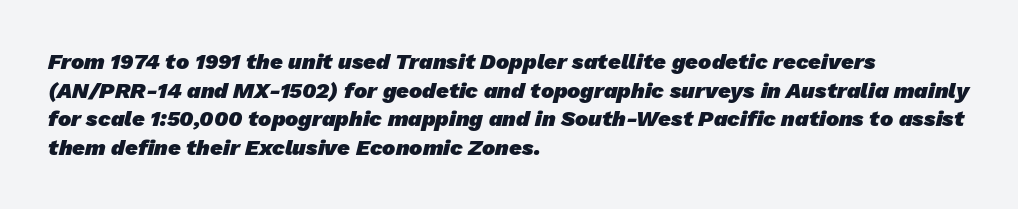
Q: Is the text bold? A: Yes.
Q: Is the text underlined? A: No.
Q: How is the paragraph aligned? A: Left-aligned.
Q: Is the spacing between letters normal or unusually wide? A: Normal.
Q: Is the spacing between lines tight, normal or loose? A: Normal.
